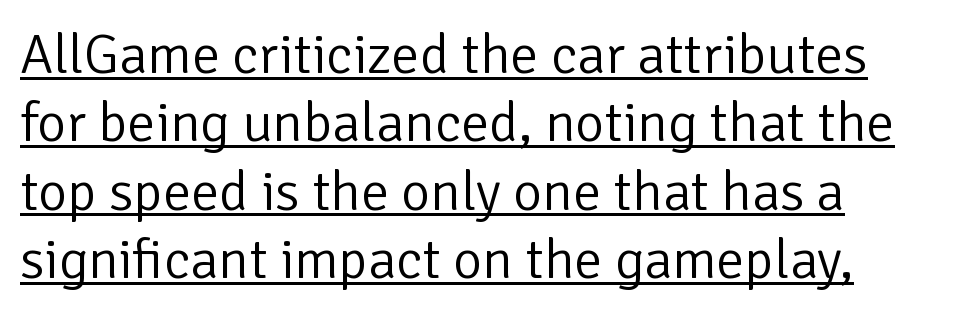
A typesetter would call this zero additional tracking. A baseline rule has been typeset under these characters. A sans-serif font was chosen for this passage. Designer's note — italics off, roman on. The passage shown is typed in a proportional face where columns would drift. Stroke thickness stays within the range of a standard reading face or lighter.
